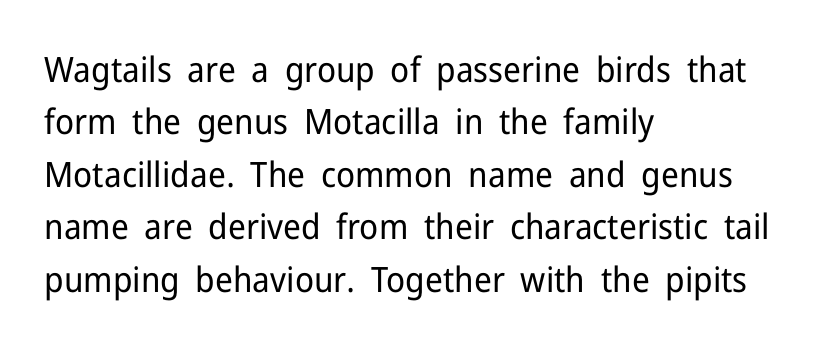
Q: Is the text bold? A: No.
Q: Is the text italic (slanted)? A: No, it is upright.
Q: Is the typeface a serif or a sans-serif typeface? A: Sans-serif.
Q: Is the text underlined? A: No.
Q: How is the paragraph aligned? A: Left-aligned.
Q: Is the spacing between letters normal or unusually wide? A: Normal.
Q: Is the spacing between lines tight, normal or loose? A: Normal.
Q: Width (condensed, normal, or wide)? A: Normal.
Q: Stroke contrast? A: Low.
Q: x-height? A: Medium.
Q: Monospaced? A: No.
